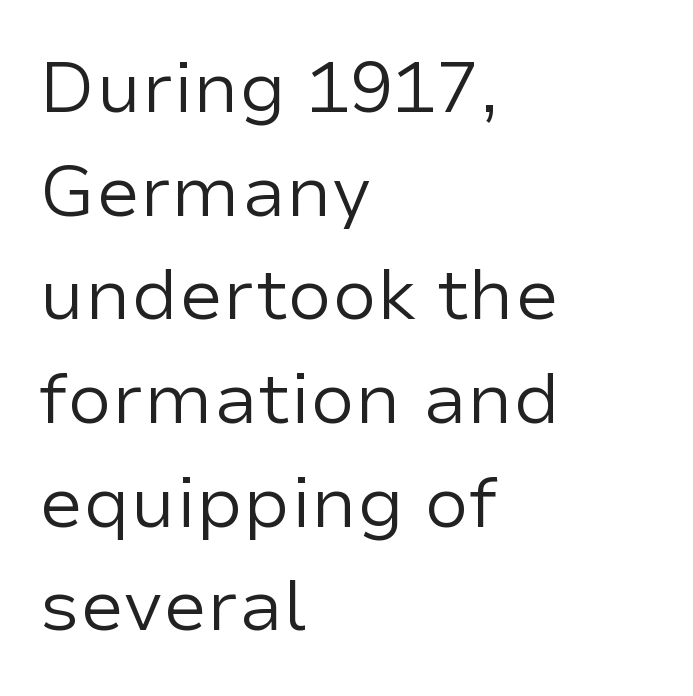
This sample uses an upright cut, with every glyph sitting square on the baseline. The weight tops out at a normal text grade. The passage shown is typed in a proportional face where columns would drift. One glance says typical: line gaps are just what's usual. A sans-serif font was chosen for this passage. Quick note: underline off.
